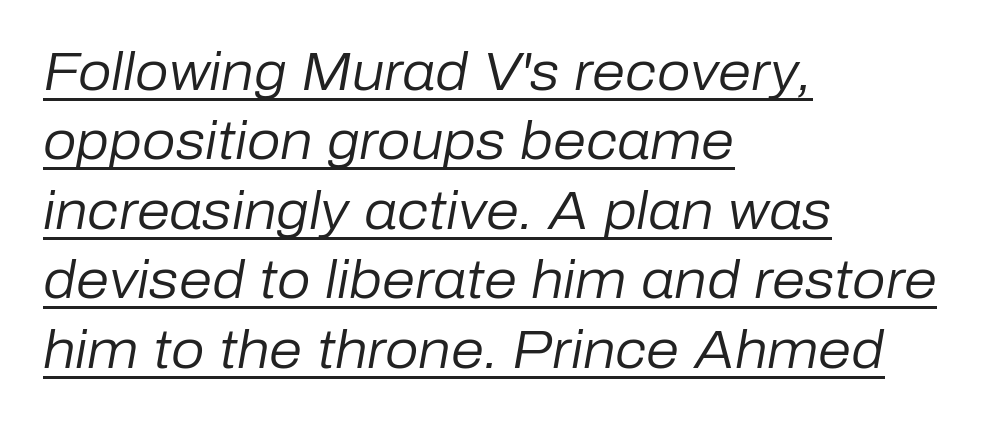
Q: Is the text bold? A: No.
Q: Is the text italic (slanted)? A: Yes, it leans right by about 10 degrees.
Q: Is the text underlined? A: Yes.
Q: How is the paragraph aligned? A: Left-aligned.
Q: Is the spacing between letters normal or unusually wide? A: Normal.
Q: Is the spacing between lines tight, normal or loose? A: Normal.
Q: Width (condensed, normal, or wide)? A: Normal.
Q: Stroke contrast? A: Low.
Q: x-height? A: Medium.
Q: Monospaced? A: No.
